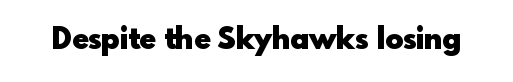
{"serif": "no", "italic": "no", "bold": "yes", "weight": "heavy", "width": "normal", "x_height": "small", "monospaced": "no", "underline": "no", "letter_spacing": "normal", "letter_spacing_em": 0.0, "glyph_px": 30}
